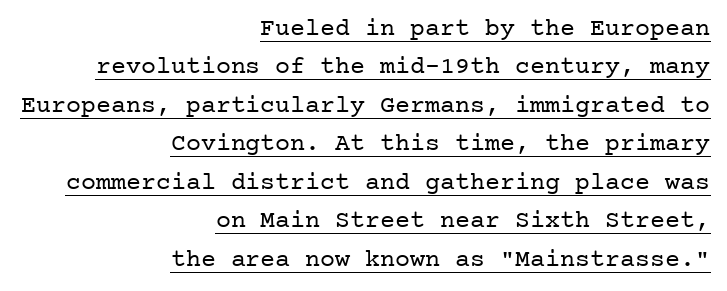
Q: Is the text bold? A: No.
Q: Is the text italic (slanted)? A: No, it is upright.
Q: Is the text underlined? A: Yes.
Q: How is the paragraph aligned? A: Right-aligned.
Q: Is the spacing between letters normal or unusually wide? A: Normal.
Q: Is the spacing between lines tight, normal or loose? A: Normal.
